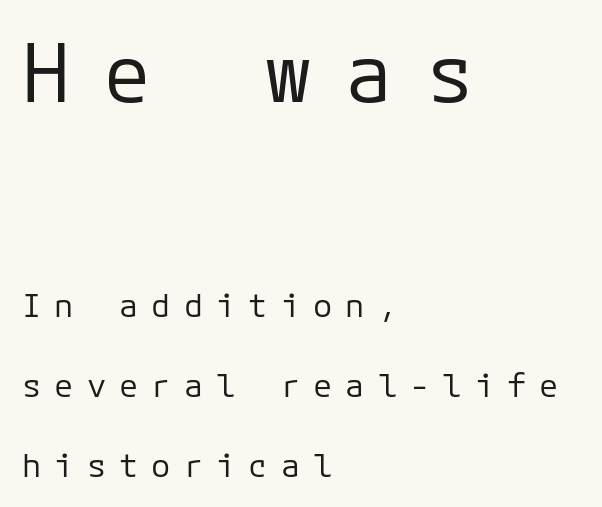
Clear beneath every line of the passage. Weight: in the light-to-regular range. What's the leading like? Stretched, with rows far apart. Notice how the passage keeps a crisp vertical edge on the left only. Font category for this specimen: sans-serif.
